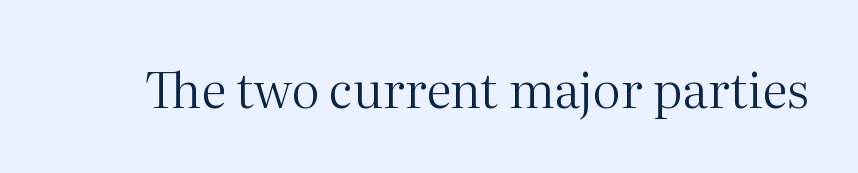
Q: Is the text bold? A: No.
Q: Is the text italic (slanted)? A: No, it is upright.
Q: Is the typeface a serif or a sans-serif typeface? A: Serif.
Q: Is the text underlined? A: No.
Q: Is the spacing between letters normal or unusually wide? A: Normal.
Q: Width (condensed, normal, or wide)? A: Normal.
Q: Stroke contrast? A: Medium.
Q: x-height? A: Medium.
Q: Monospaced? A: No.
